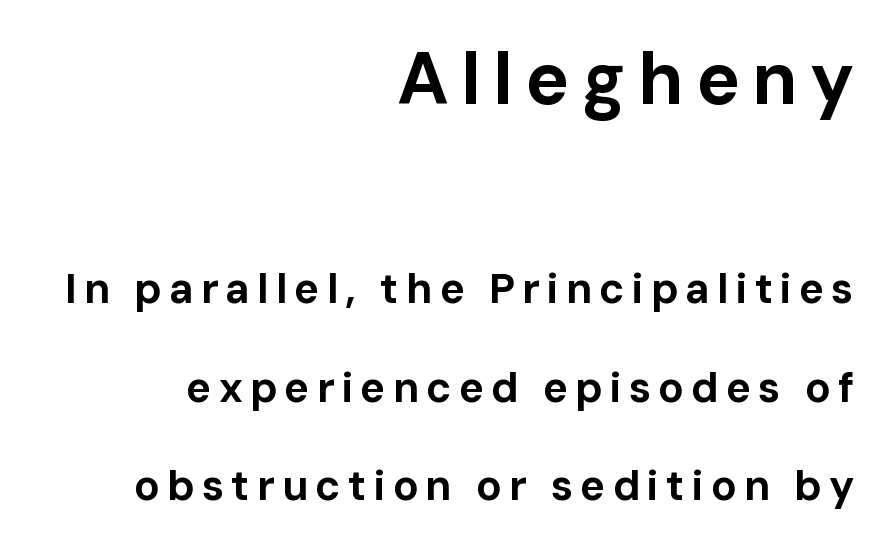
Q: Is the text bold? A: Yes.
Q: Is the text italic (slanted)? A: No, it is upright.
Q: Is the typeface a serif or a sans-serif typeface? A: Sans-serif.
Q: Is the text underlined? A: No.
Q: How is the paragraph aligned? A: Right-aligned.
Q: Is the spacing between lines tight, normal or loose? A: Loose.
Q: Which block of text is set in a larger size, the first (top) or the second (bottom)? A: The first (top) one.
Q: Width (condensed, normal, or wide)? A: Normal.
Q: Stroke contrast? A: Low.
Q: x-height? A: Medium.
Q: Monospaced? A: No.
